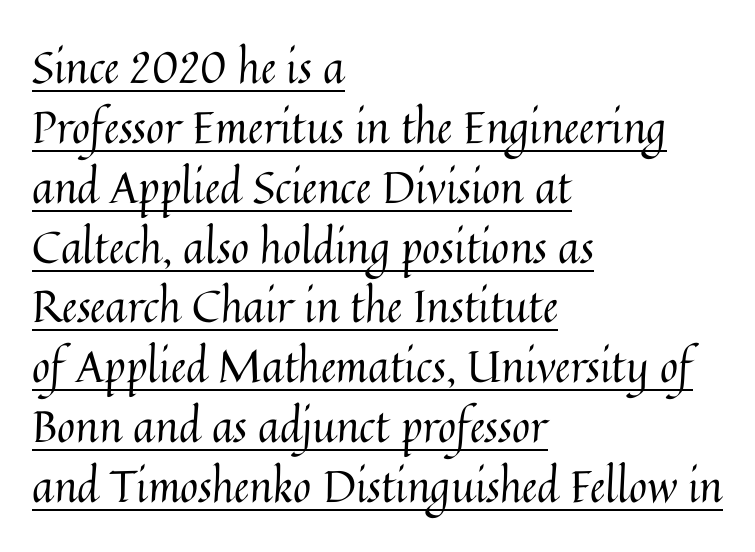
The image shows 44 px regular-weight type; set left-aligned, normal line spacing (1.36x), normal letter spacing, underlined; medium stroke contrast and a medium x-height.
